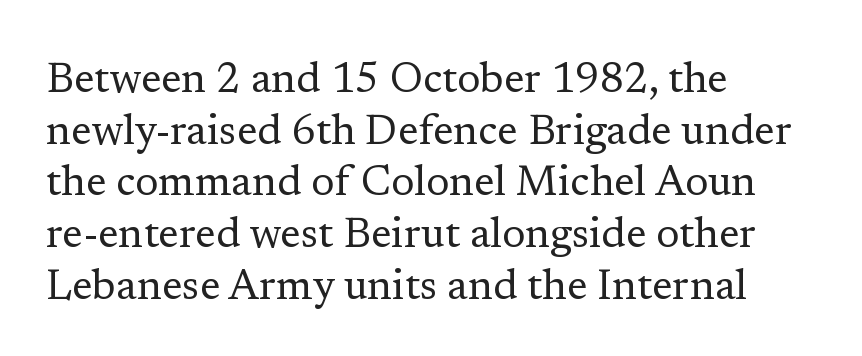
The image shows 42 px regular-weight serif type, upright; set left-aligned, line spacing 1.23x, normal letter spacing, not underlined; low stroke contrast and a medium x-height.
